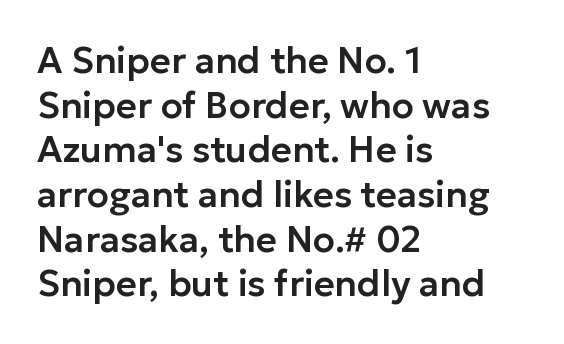
{"serif": "no", "italic": "no", "width": "normal", "stroke_contrast": "low", "x_height": "medium", "monospaced": "no", "underline": "no", "align": "left", "line_spacing_ratio": 1.24, "letter_spacing": "normal", "letter_spacing_em": 0.0, "glyph_px": 36}
